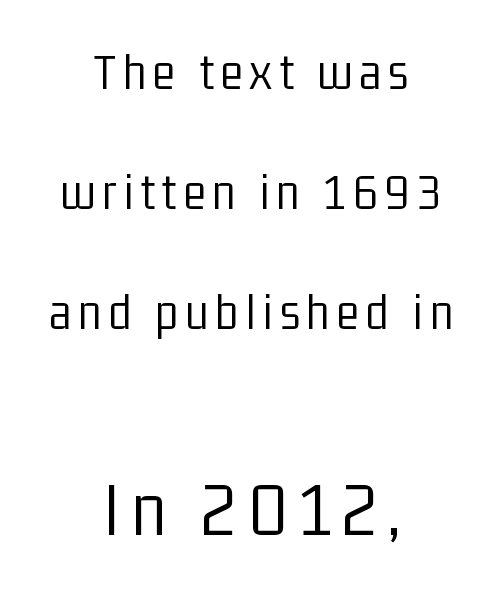
Larger block? The one below; the one above is distinctly smaller. Tall strokes in this sample are plumb rather than angled. The cut favours lightness, reaching ordinary text weight at its darkest. Notice how the passage keeps no hard edge, just a central spine. Here the designer chose a conventional face with non-uniform glyph widths. The face used here is a sans, in the tradition of grotesques and geometrics.
